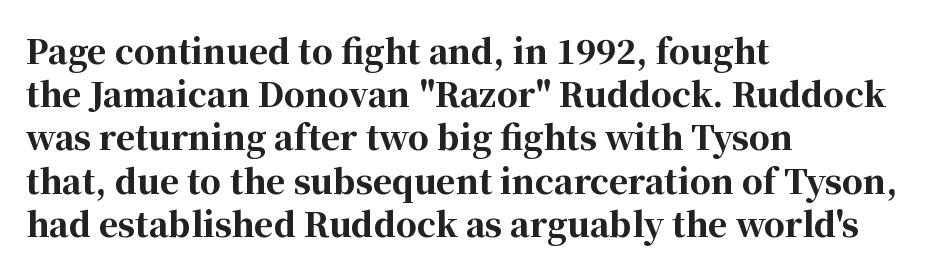
Q: Is the text bold? A: Yes.
Q: Is the text italic (slanted)? A: No, it is upright.
Q: Is the typeface a serif or a sans-serif typeface? A: Serif.
Q: Is the text underlined? A: No.
Q: How is the paragraph aligned? A: Left-aligned.
Q: Is the spacing between letters normal or unusually wide? A: Normal.
Q: Is the spacing between lines tight, normal or loose? A: Normal.
Q: Width (condensed, normal, or wide)? A: Normal.
Q: Stroke contrast? A: High.
Q: x-height? A: Medium.
Q: Monospaced? A: No.
